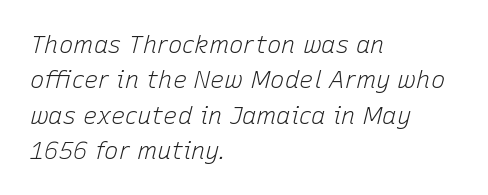
The image shows 24 px text type, italic (leaning right); set left-aligned, normal line spacing (1.47x), normal letter spacing, not underlined.
